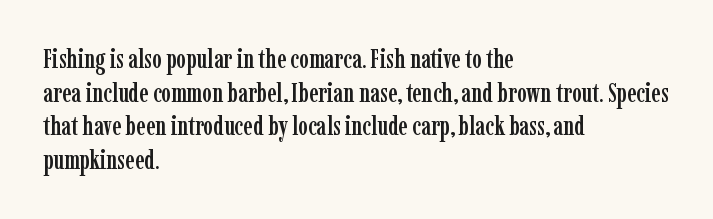
The image shows 26 px text type, upright; set left-aligned, normal line spacing (1.29x), normal letter spacing, not underlined.
